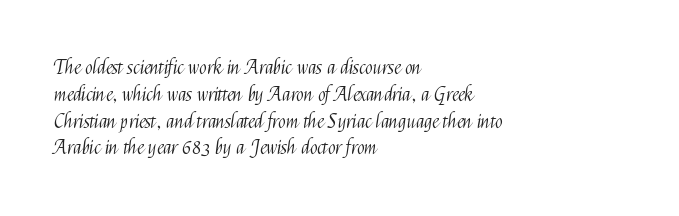
The image shows 20 px text type; set left-aligned, normal line spacing (1.34x), normal letter spacing, not underlined.
